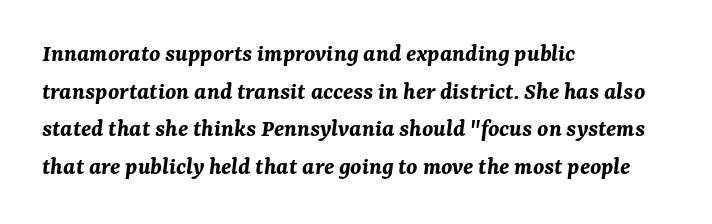
{"italic": "yes", "lean": "right", "slant_degrees": 7, "bold": "yes", "underline": "no", "align": "left", "line_spacing": "normal", "line_spacing_ratio": 1.51, "letter_spacing": "normal", "letter_spacing_em": 0.0, "glyph_px": 25}
